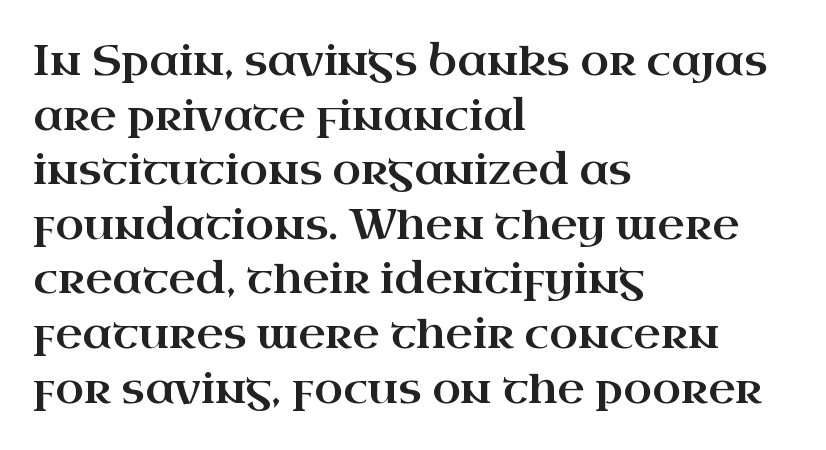
{"serif": "yes", "italic": "no", "width": "wide", "stroke_contrast": "high", "x_height": "small", "monospaced": "no", "underline": "no", "align": "left", "line_spacing": "normal", "line_spacing_ratio": 1.3, "letter_spacing": "normal", "letter_spacing_em": 0.0, "glyph_px": 42}
